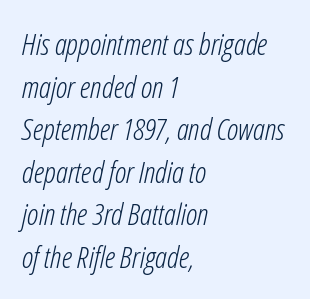
The image shows 30 px light, condensed type, italic (leaning right); set left-aligned, normal line spacing (1.42x), normal letter spacing, not underlined; low stroke contrast and a medium x-height.
